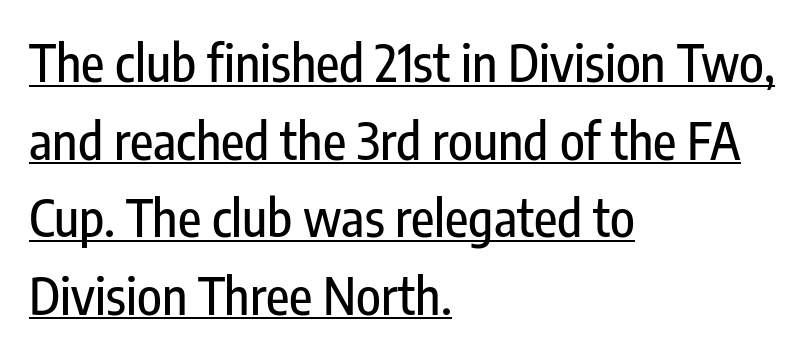
Q: Is the text italic (slanted)? A: No, it is upright.
Q: Is the typeface a serif or a sans-serif typeface? A: Sans-serif.
Q: Is the text underlined? A: Yes.
Q: How is the paragraph aligned? A: Left-aligned.
Q: Is the spacing between letters normal or unusually wide? A: Normal.
Q: Is the spacing between lines tight, normal or loose? A: Normal.
Q: Width (condensed, normal, or wide)? A: Condensed.
Q: Stroke contrast? A: Low.
Q: x-height? A: Medium.
Q: Monospaced? A: No.
